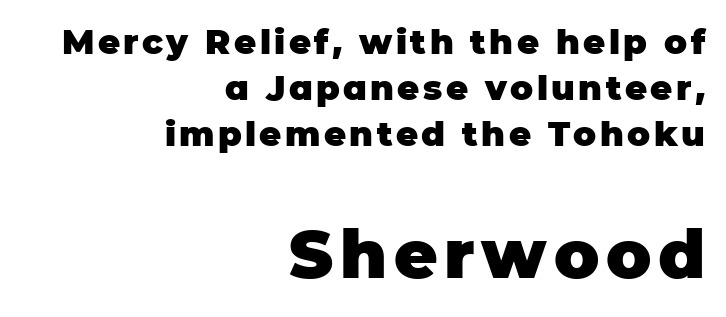
{"serif": "no", "italic": "no", "bold": "yes", "weight": "heavy", "width": "normal", "stroke_contrast": "low", "x_height": "large", "monospaced": "no", "underline": "no", "align": "right", "line_spacing": "normal", "line_spacing_ratio": 1.36, "larger_block": "second", "size_ratio": 1.97, "glyph_px": 67}
